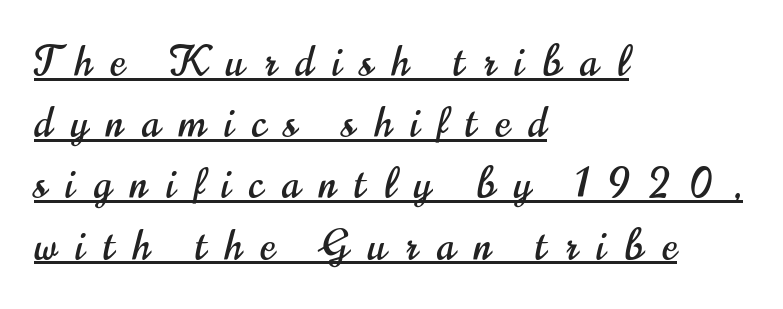
Q: Is the text italic (slanted)? A: Yes.
Q: Is the typeface a serif or a sans-serif typeface? A: Sans-serif.
Q: Is the text underlined? A: Yes.
Q: How is the paragraph aligned? A: Left-aligned.
Q: Is the spacing between letters normal or unusually wide? A: Unusually wide.
Q: Is the spacing between lines tight, normal or loose? A: Normal.
Q: Width (condensed, normal, or wide)? A: Condensed.
Q: Stroke contrast? A: High.
Q: x-height? A: Small.
Q: Monospaced? A: No.
